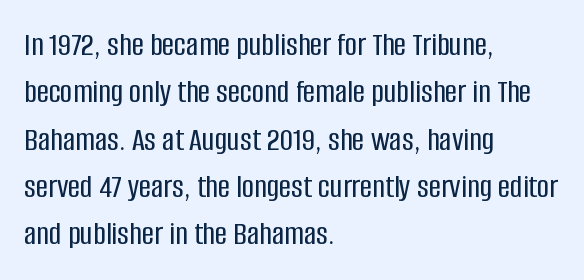
{"serif": "no", "italic": "no", "width": "condensed", "stroke_contrast": "low", "x_height": "large", "monospaced": "no", "underline": "no", "align": "left", "line_spacing": "normal", "line_spacing_ratio": 1.39, "letter_spacing": "normal", "letter_spacing_em": 0.0, "glyph_px": 34}
